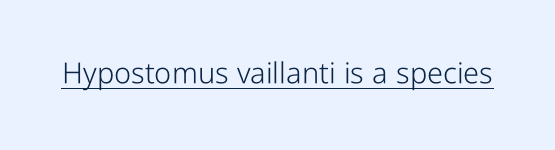
{"serif": "no", "italic": "no", "bold": "no", "weight": "light", "width": "condensed", "stroke_contrast": "low", "x_height": "medium", "monospaced": "no", "underline": "yes", "letter_spacing": "normal", "letter_spacing_em": 0.0, "glyph_px": 29}
